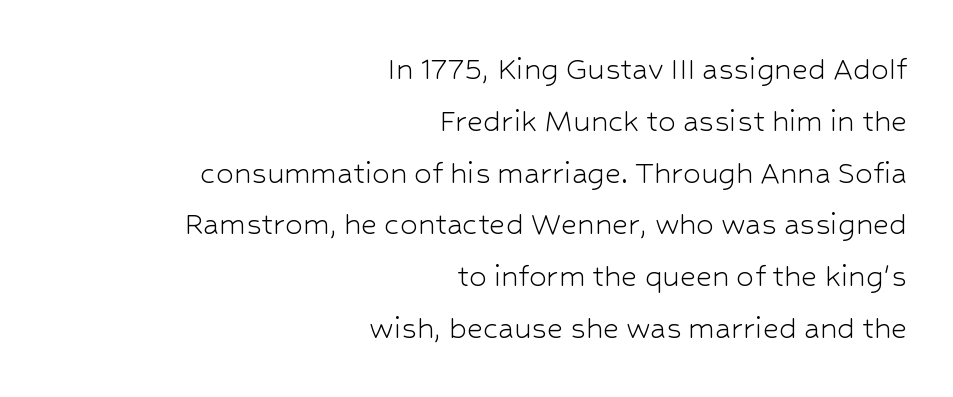
{"serif": "no", "italic": "no", "bold": "no", "weight": "light", "width": "normal", "stroke_contrast": "low", "x_height": "medium", "monospaced": "no", "underline": "no", "align": "right", "line_spacing": "normal", "line_spacing_ratio": 1.48, "letter_spacing": "normal", "letter_spacing_em": 0.0, "glyph_px": 35}
